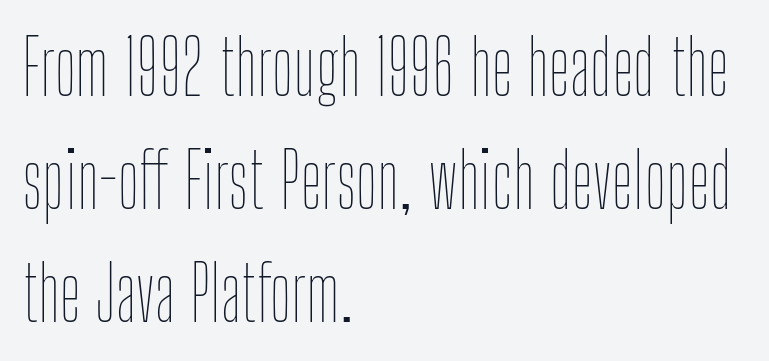
Does extra space separate the letters? No, they use regular spacing. This sample is left-justified, so line endings fall wherever the words run out. Varying glyph widths throughout — classic text-font behaviour. Rule under the text: the space is simply empty. Each stroke keeps to a modest, everyday thickness or less. The leading is moderate, giving the passage an even texture.
